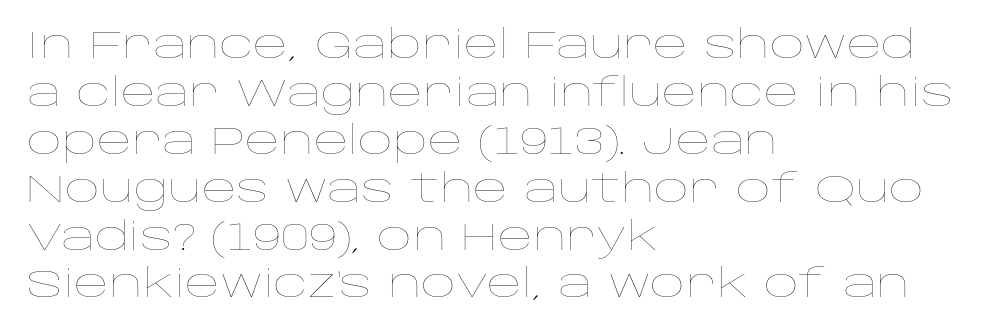
Q: Is the text bold? A: No.
Q: Is the text italic (slanted)? A: No, it is upright.
Q: Is the text underlined? A: No.
Q: How is the paragraph aligned? A: Left-aligned.
Q: Is the spacing between letters normal or unusually wide? A: Normal.
Q: Is the spacing between lines tight, normal or loose? A: Normal.
Q: Width (condensed, normal, or wide)? A: Wide.
Q: Stroke contrast? A: Low.
Q: x-height? A: Large.
Q: Monospaced? A: No.
